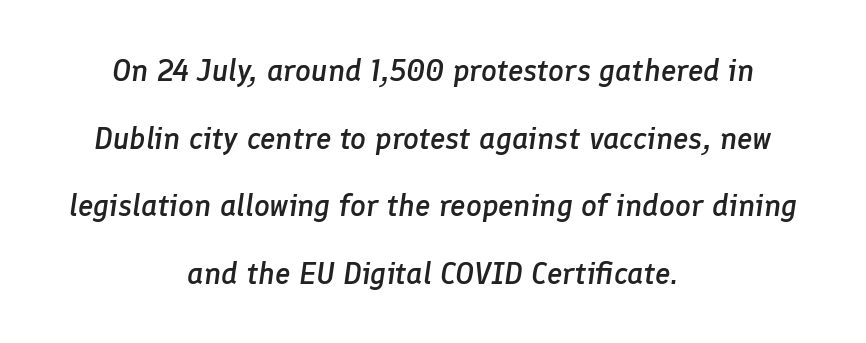
The image shows 31 px semibold type, italic (leaning right); set centered, loose line spacing (2.18x), normal letter spacing, not underlined; low stroke contrast and a medium x-height.
